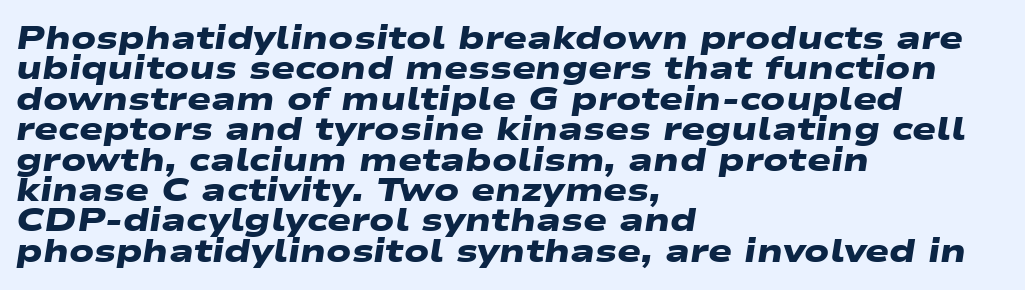
Q: Is the text bold? A: Yes.
Q: Is the typeface a serif or a sans-serif typeface? A: Sans-serif.
Q: Is the text underlined? A: No.
Q: How is the paragraph aligned? A: Left-aligned.
Q: Is the spacing between letters normal or unusually wide? A: Normal.
Q: Is the spacing between lines tight, normal or loose? A: Tight.
Q: Width (condensed, normal, or wide)? A: Wide.
Q: Stroke contrast? A: Low.
Q: x-height? A: Medium.
Q: Monospaced? A: No.
